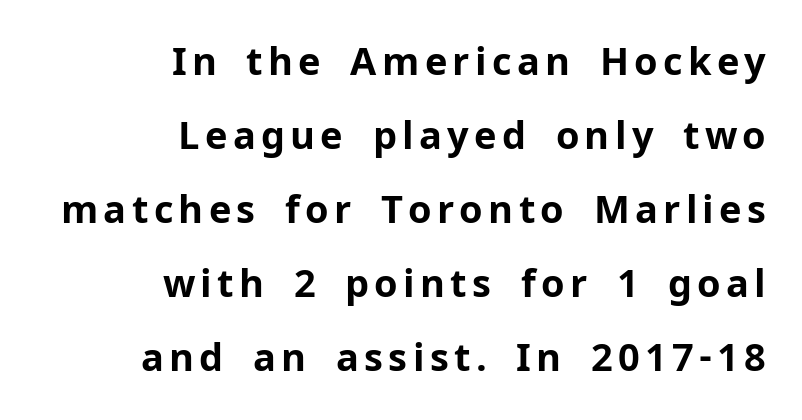
Examine the stroke ends and you'll find no serifs. A typesetter would mark this as roman, not italic. Unmarked baselines from the first word to the last. The text block is weighted toward the right margin, trailing off unevenly leftward. This is heavy type, rendered in bold. These lines stand farther apart than default settings would place them.
